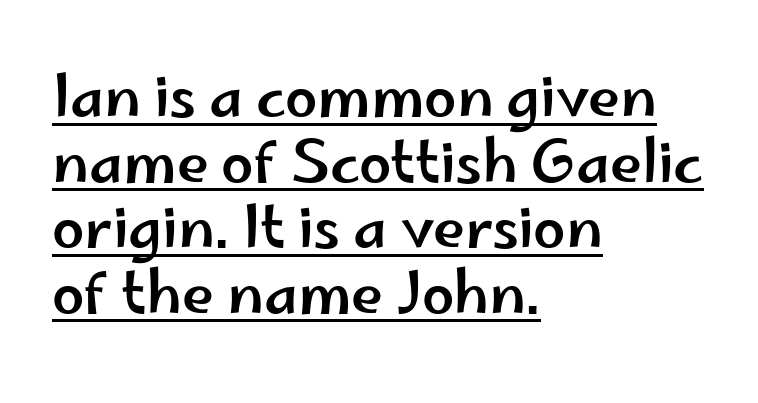
Q: Is the text italic (slanted)? A: No, it is upright.
Q: Is the typeface a serif or a sans-serif typeface? A: Sans-serif.
Q: Is the text underlined? A: Yes.
Q: How is the paragraph aligned? A: Left-aligned.
Q: Is the spacing between letters normal or unusually wide? A: Normal.
Q: Is the spacing between lines tight, normal or loose? A: Tight.
Q: Width (condensed, normal, or wide)? A: Wide.
Q: Stroke contrast? A: Low.
Q: x-height? A: Small.
Q: Monospaced? A: No.
